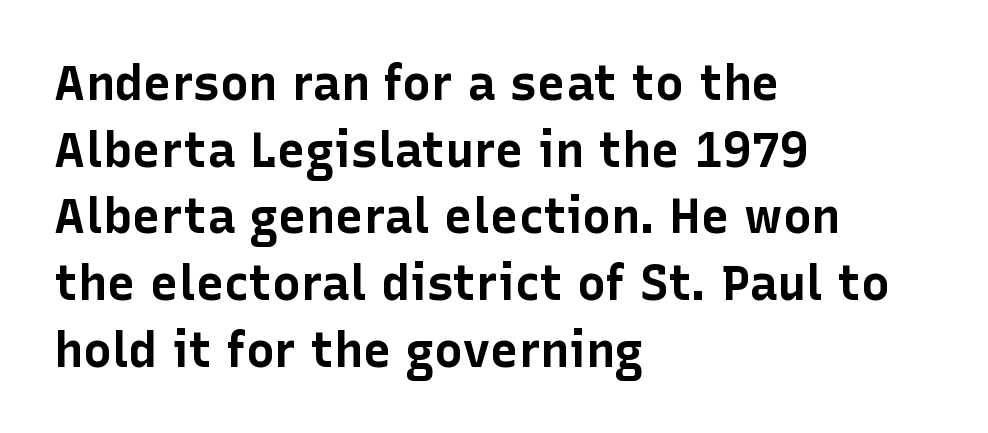
Q: Is the text bold? A: Yes.
Q: Is the text italic (slanted)? A: No, it is upright.
Q: Is the typeface a serif or a sans-serif typeface? A: Sans-serif.
Q: Is the text underlined? A: No.
Q: How is the paragraph aligned? A: Left-aligned.
Q: Is the spacing between letters normal or unusually wide? A: Normal.
Q: Is the spacing between lines tight, normal or loose? A: Normal.
Q: Width (condensed, normal, or wide)? A: Normal.
Q: Stroke contrast? A: Low.
Q: x-height? A: Medium.
Q: Monospaced? A: No.
